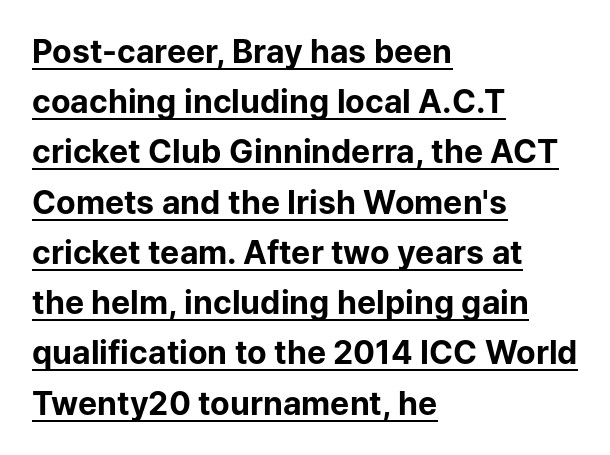
Q: Is the text bold? A: Yes.
Q: Is the text italic (slanted)? A: No, it is upright.
Q: Is the typeface a serif or a sans-serif typeface? A: Sans-serif.
Q: Is the text underlined? A: Yes.
Q: How is the paragraph aligned? A: Left-aligned.
Q: Is the spacing between letters normal or unusually wide? A: Normal.
Q: Is the spacing between lines tight, normal or loose? A: Normal.
Q: Width (condensed, normal, or wide)? A: Normal.
Q: Stroke contrast? A: Low.
Q: x-height? A: Medium.
Q: Monospaced? A: No.
